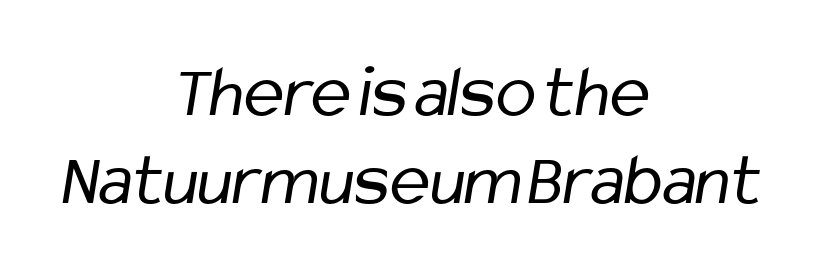
Has an underline been added? It has not. Each letter's strokes conclude bluntly, with no projecting serifs. The weight would be labelled regular, book, light, or lighter still. Reading down the block, each line starts at a different indent, mirrored at its end. Spacing verdict: proportional, widths tailored to each character. The passage shown has conventional tracking throughout.
